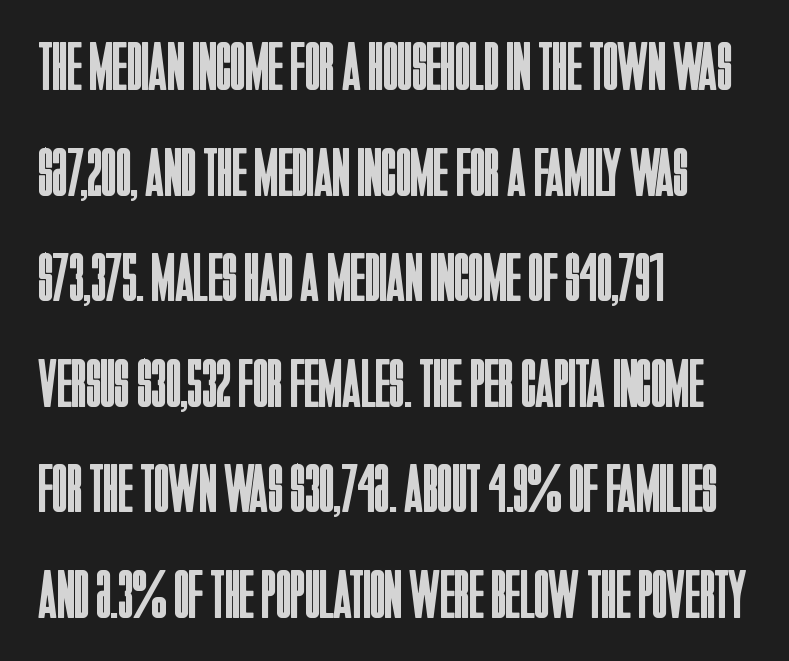
The image shows 69 px regular-weight, condensed sans-serif type, upright; set left-aligned, normal line spacing (1.53x), normal letter spacing, not underlined; low stroke contrast and a large x-height.
